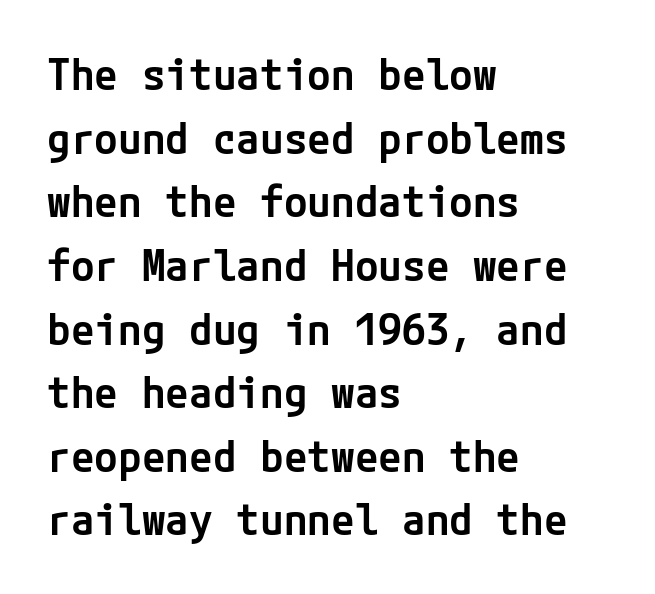
{"serif": "no", "italic": "no", "bold": "semi", "weight": "semibold", "width": "normal", "stroke_contrast": "low", "x_height": "medium", "underline": "no", "align": "left", "line_spacing": "normal", "line_spacing_ratio": 1.48, "letter_spacing": "normal", "letter_spacing_em": 0.0, "glyph_px": 43}
